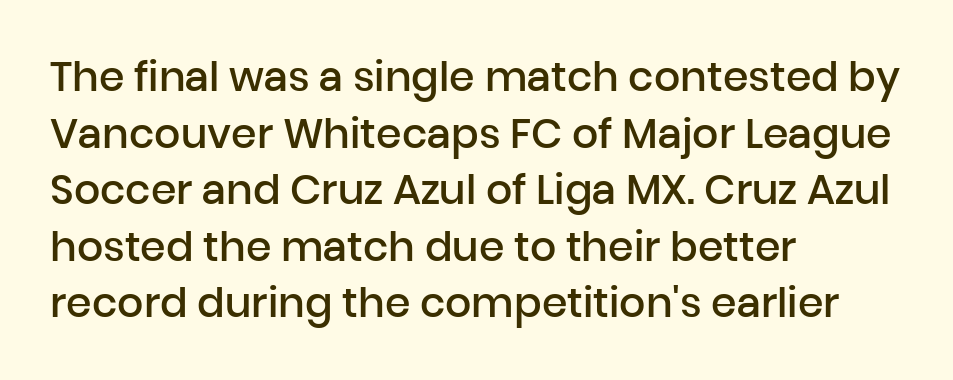
The passage shown is typeset with a sans-serif family. Italic? Not at all — the glyphs are vertical. The font is running at a semibold setting, under full bold. This sample uses plain, unmodified letter spacing. The designer left line spacing at the default. The space directly below the letters is spotless.
